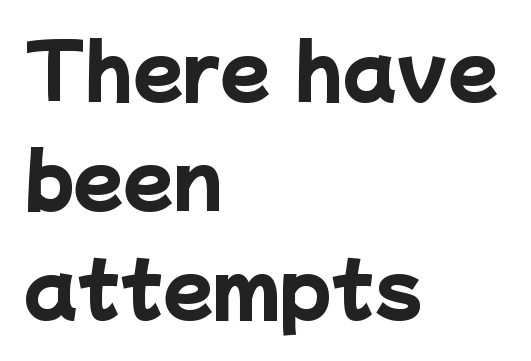
The image shows 73 px heavy sans-serif type; set left-aligned, normal line spacing (1.49x), normal letter spacing, not underlined; low stroke contrast and a medium x-height.
